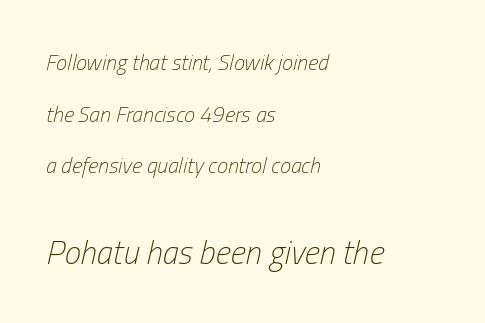
The image shows 33 px light, condensed type, italic (leaning right); set left-aligned, loose line spacing (2.35x), normal letter spacing, not underlined; the second (bottom) block is 1.5x larger; low stroke contrast and a medium x-height.
